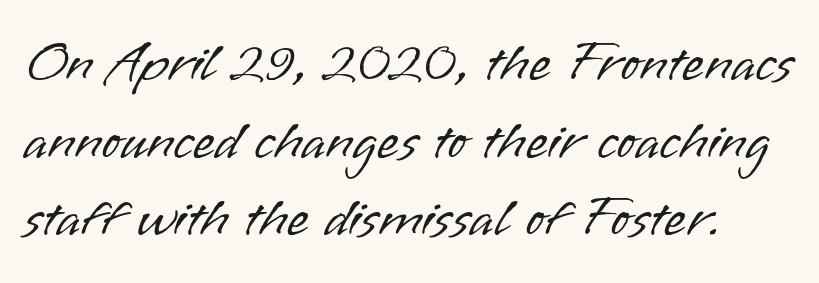
Do the characters align in a grid? No, the font is proportional. A bare baseline throughout the passage. Inter-character spacing is left at the font's built-in metrics. The rendering shows plain stroke endings on the letterforms — a sans-serif design.
